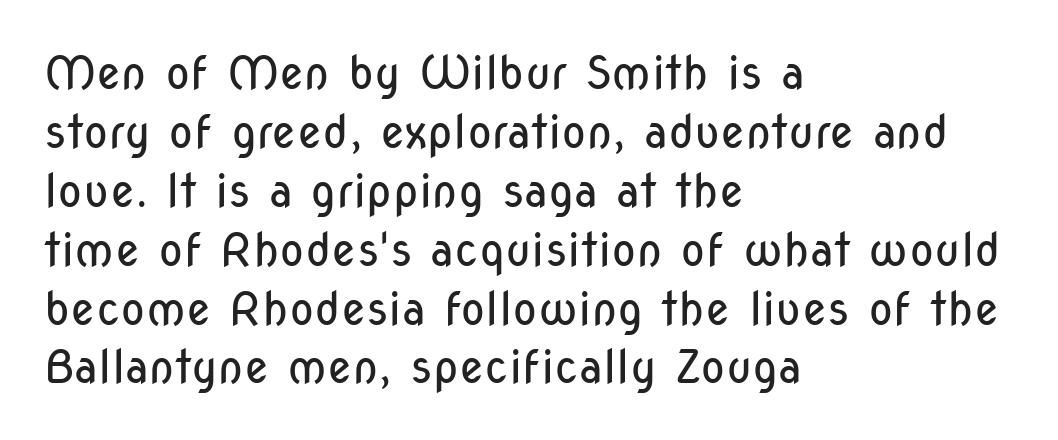
Q: Is the text bold? A: No.
Q: Is the text italic (slanted)? A: No, it is upright.
Q: Is the typeface a serif or a sans-serif typeface? A: Sans-serif.
Q: Is the text underlined? A: No.
Q: How is the paragraph aligned? A: Left-aligned.
Q: Is the spacing between letters normal or unusually wide? A: Normal.
Q: Is the spacing between lines tight, normal or loose? A: Normal.
Q: Width (condensed, normal, or wide)? A: Condensed.
Q: Stroke contrast? A: Low.
Q: x-height? A: Medium.
Q: Monospaced? A: No.
